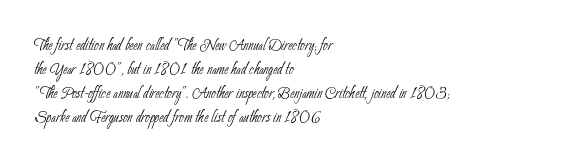
Q: Is the text bold? A: No.
Q: Is the text underlined? A: No.
Q: How is the paragraph aligned? A: Left-aligned.
Q: Is the spacing between letters normal or unusually wide? A: Normal.
